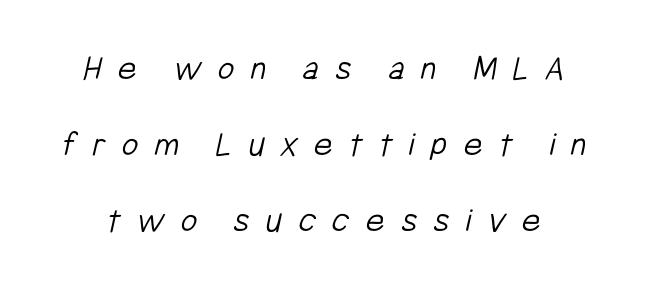
The image shows 36 px light, condensed sans-serif type; set loose line spacing (2.11x), unusually wide letter spacing (+0.45 em), not underlined; low stroke contrast and a medium x-height.
